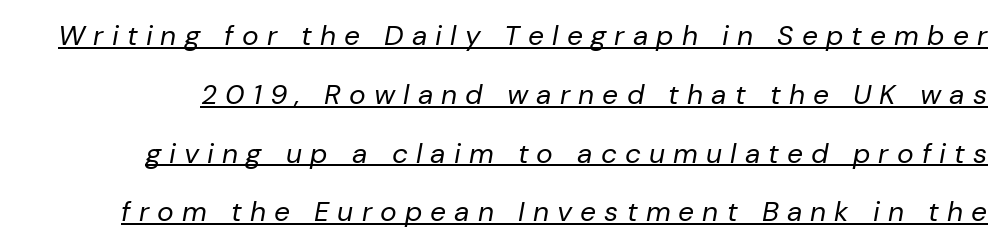
The image shows 28 px regular-weight type, italic (leaning right); set loose line spacing (2.1x), unusually wide letter spacing (+0.29 em), underlined; low stroke contrast and a medium x-height.
